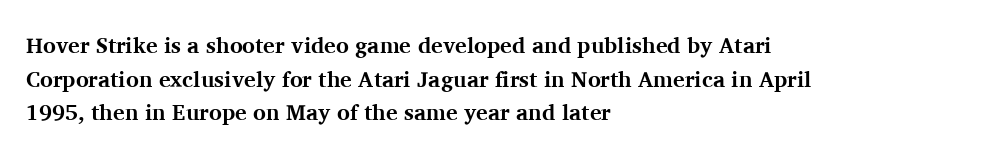
The image shows 22 px bold type, upright; set left-aligned, normal line spacing (1.53x), normal letter spacing, not underlined.
